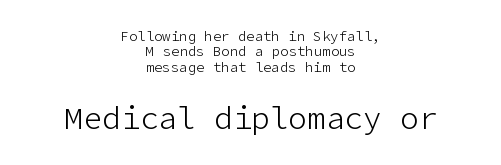
The image shows 31 px light sans-serif type, upright; set centered, tight line spacing (1.1x), normal letter spacing, not underlined; the second (bottom) block is 2.21x larger; low stroke contrast and a medium x-height.
